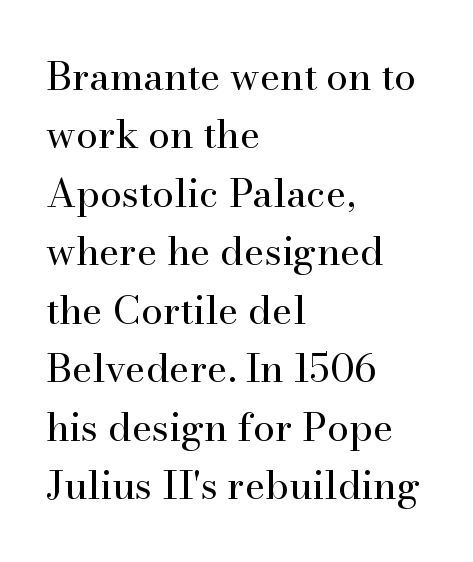
{"serif": "yes", "italic": "no", "bold": "no", "weight": "regular", "width": "normal", "stroke_contrast": "high", "x_height": "small", "monospaced": "no", "underline": "no", "align": "left", "line_spacing": "normal", "line_spacing_ratio": 1.5, "letter_spacing": "normal", "letter_spacing_em": 0.0, "glyph_px": 39}
